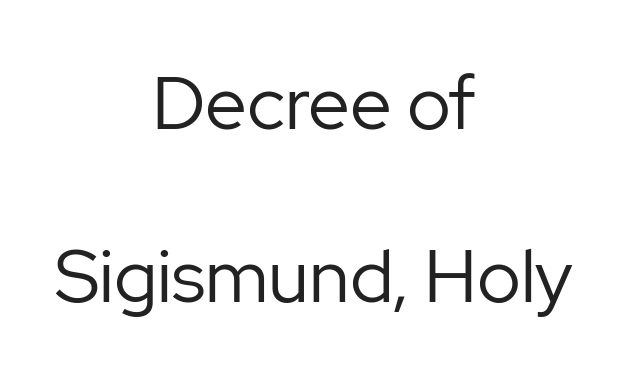
Caption: multi-line text, centered on the measure. This is the regular roman posture of the typeface. Loosely led — the rows are spread out. This reads as an unemphasized weight, regular at the heaviest. Examine the stroke ends and you'll find no serifs.
